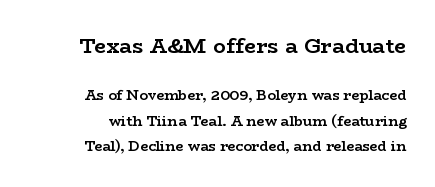
The image shows 21 px bold type, upright; set line spacing 1.83x, normal letter spacing, not underlined; the first (top) block is 1.5x larger.
